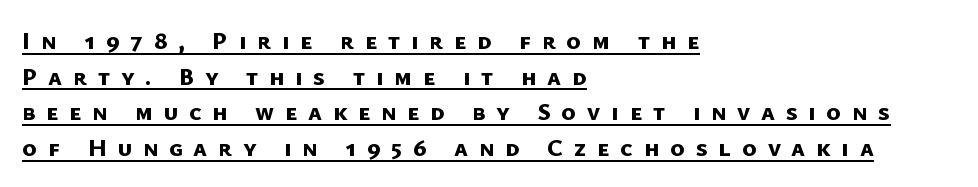
Q: Is the text bold? A: Yes.
Q: Is the text underlined? A: Yes.
Q: How is the paragraph aligned? A: Left-aligned.
Q: Is the spacing between letters normal or unusually wide? A: Unusually wide.
Q: Is the spacing between lines tight, normal or loose? A: Normal.
